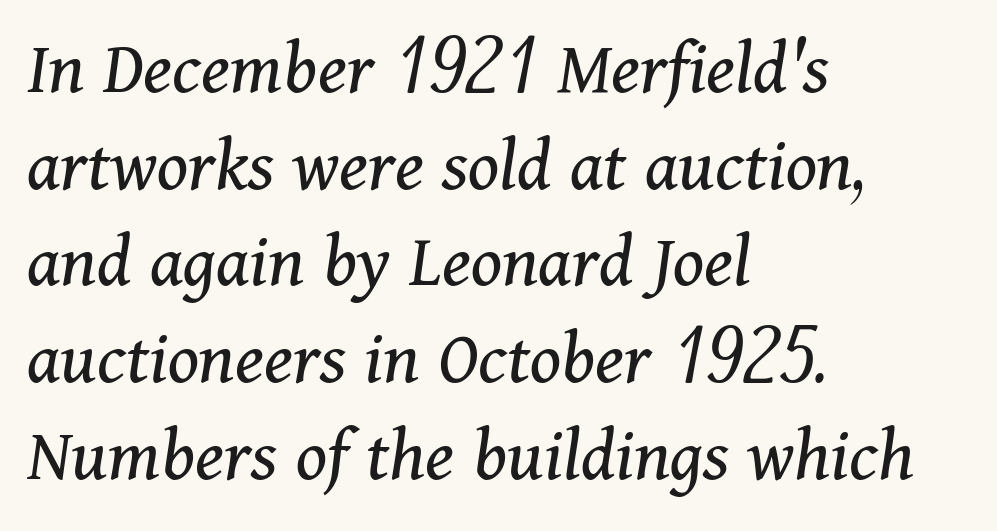
The image shows 78 px regular-weight serif type, italic (leaning right); set left-aligned, line spacing 1.24x, normal letter spacing, not underlined; medium stroke contrast and a medium x-height.
